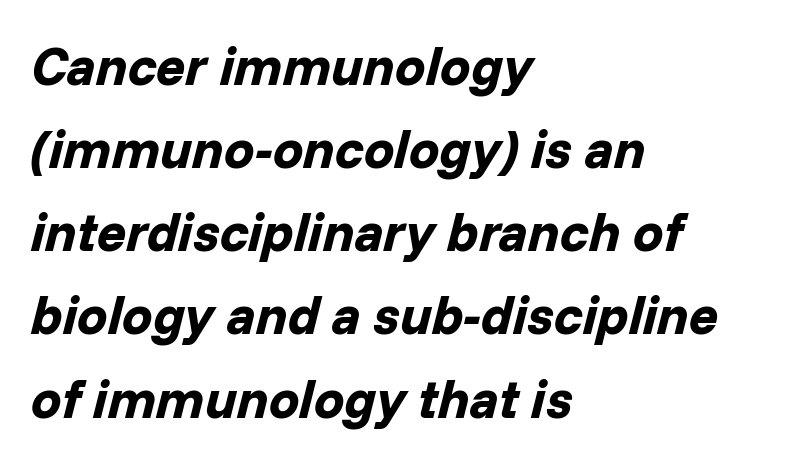
The image shows 54 px bold type, italic (leaning right); set left-aligned, normal line spacing (1.54x), normal letter spacing, not underlined; low stroke contrast and a medium x-height.
